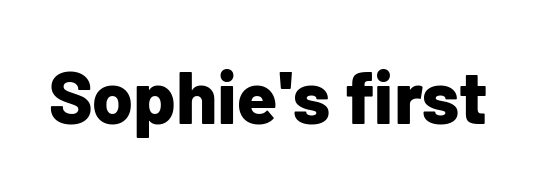
{"serif": "no", "italic": "no", "bold": "yes", "weight": "bold", "width": "normal", "stroke_contrast": "low", "x_height": "medium", "monospaced": "no", "underline": "no", "letter_spacing": "normal", "letter_spacing_em": 0.0, "glyph_px": 74}
